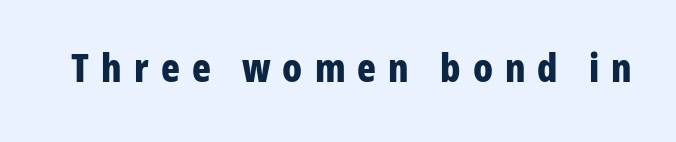
The image shows 39 px bold, condensed sans-serif type, upright; set unusually wide letter spacing (+0.31 em), not underlined; low stroke contrast and a medium x-height.
